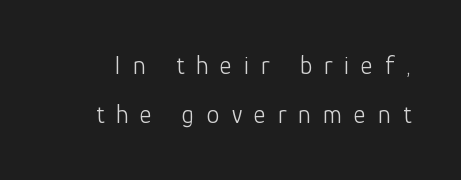
Inter-character spacing is expanded well beyond the font's built-in metrics. The typesetting does not lean heavy: it is not bold. Any mark beneath the type? The region is blank. Italic: no, the glyphs are upright roman.
